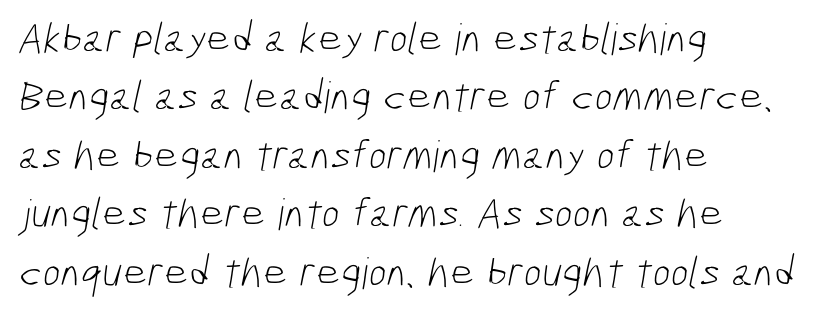
The paragraph shown leans on its left margin. You could call the tracking neutral — neither tight nor loose. The zone under the glyphs is completely vacant. Caption: face not bold, strokes unweighted.
